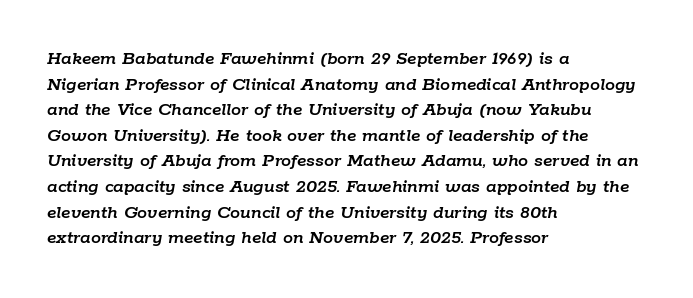
{"italic": "yes", "lean": "right", "slant_degrees": 9, "underline": "no", "align": "left", "line_spacing": "normal", "line_spacing_ratio": 1.28, "letter_spacing": "normal", "letter_spacing_em": 0.0, "glyph_px": 20}
